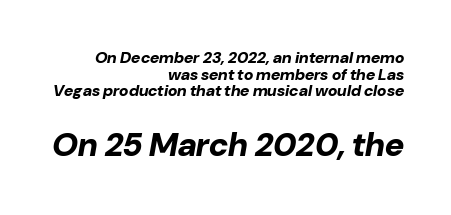
The image shows 33 px bold type, italic (leaning right); set right-aligned, tight line spacing (1.04x), normal letter spacing, not underlined; the second (bottom) block is 2.06x larger; low stroke contrast and a medium x-height.
